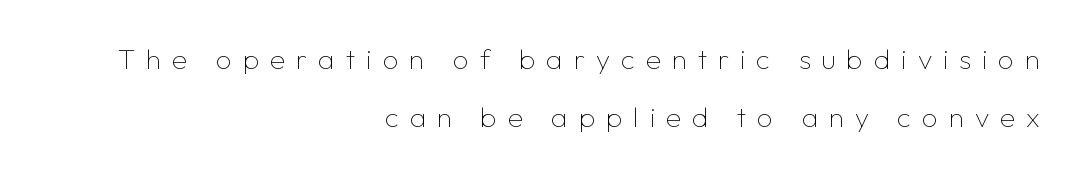
Spacing between characters has been opened up far beyond the box default. The text block is weighted toward the right margin, trailing off unevenly leftward. Words float on clear page, feet unadorned. The face used here is a sans, in the tradition of grotesques and geometrics.
